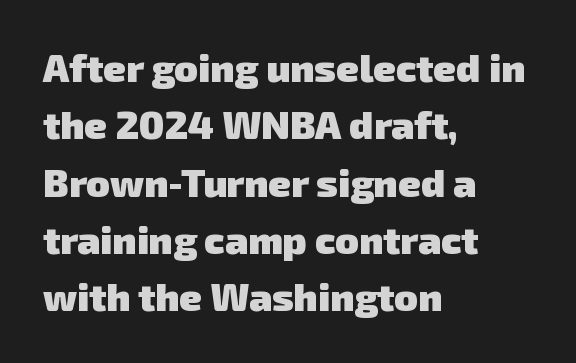
The image shows 39 px heavy sans-serif type; set left-aligned, normal line spacing (1.47x), normal letter spacing, not underlined; low stroke contrast and a medium x-height.
